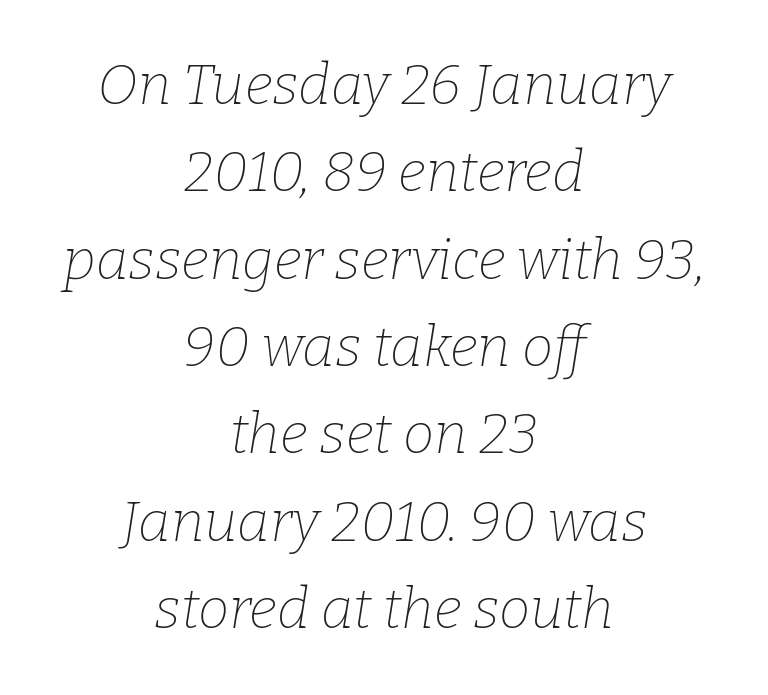
{"serif": "yes", "italic": "yes", "lean": "right", "slant_degrees": 9, "bold": "no", "weight": "thin", "width": "normal", "stroke_contrast": "low", "x_height": "medium", "monospaced": "no", "underline": "no", "align": "center", "line_spacing": "normal", "line_spacing_ratio": 1.56, "letter_spacing": "normal", "letter_spacing_em": 0.0, "glyph_px": 56}
